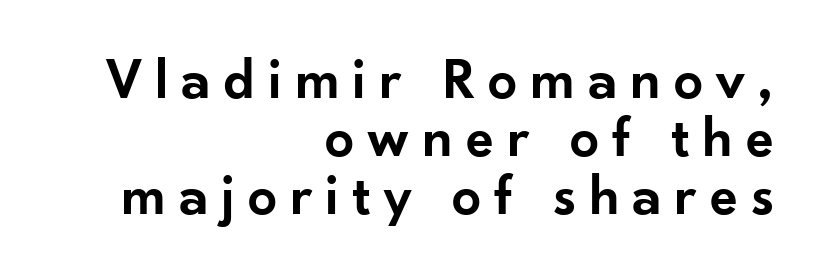
These lines are composed in type without serifs. Does the copy run flush right? Yes — the right margin is perfectly even. The face used here is proportionally spaced, like ordinary book or web type. Posture: vertical. The face used here is rendered with a markedly widened letterfit. Has an underline been added? It has not.
